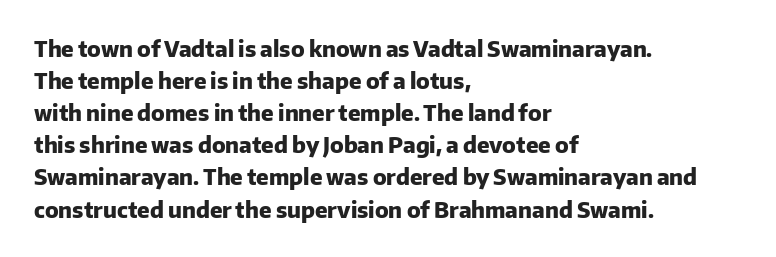
{"italic": "no", "bold": "yes", "underline": "no", "align": "left", "line_spacing": "normal", "line_spacing_ratio": 1.46, "letter_spacing": "normal", "letter_spacing_em": 0.0, "glyph_px": 22}
